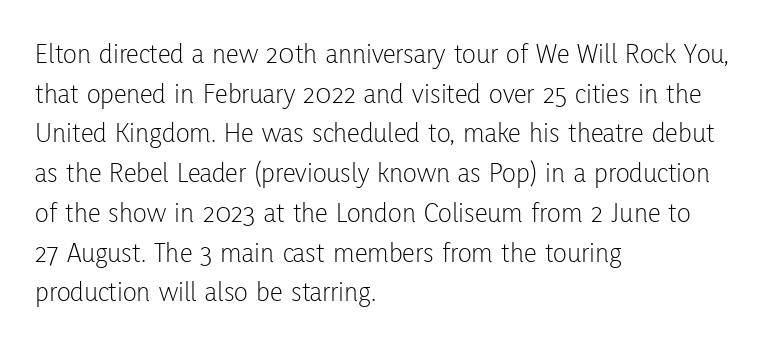
All the whitespace from short lines collects on the right. Weight: not bold — regular or lighter. Compared with typical body copy, the letter spacing here is the same. The leading is moderate, giving the passage an even texture. The font's upright variant was chosen for this text.
